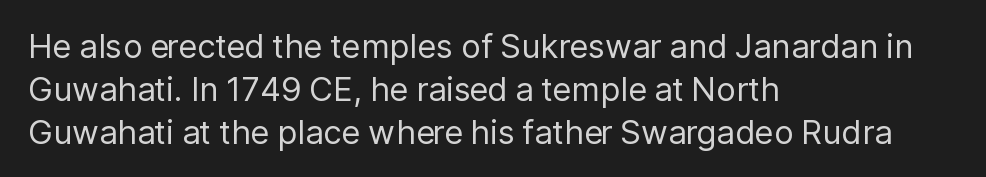
{"serif": "no", "italic": "no", "bold": "no", "weight": "regular", "width": "normal", "stroke_contrast": "low", "x_height": "medium", "monospaced": "no", "underline": "no", "align": "left", "line_spacing": "normal", "line_spacing_ratio": 1.31, "letter_spacing": "normal", "letter_spacing_em": 0.0, "glyph_px": 33}
